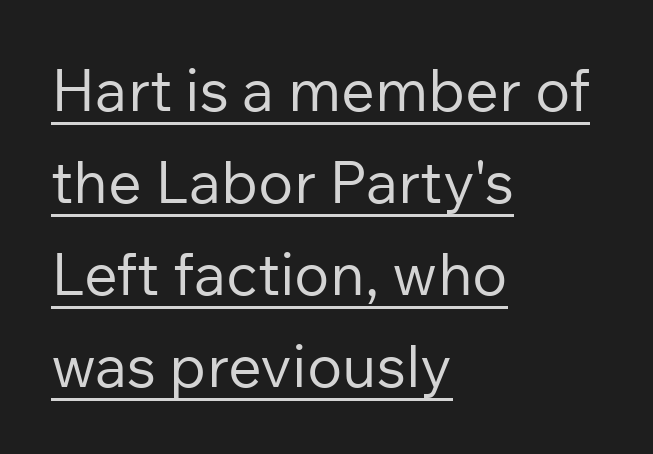
The image shows 59 px regular-weight sans-serif type, upright; set left-aligned, normal line spacing (1.56x), normal letter spacing, underlined; low stroke contrast and a medium x-height.
